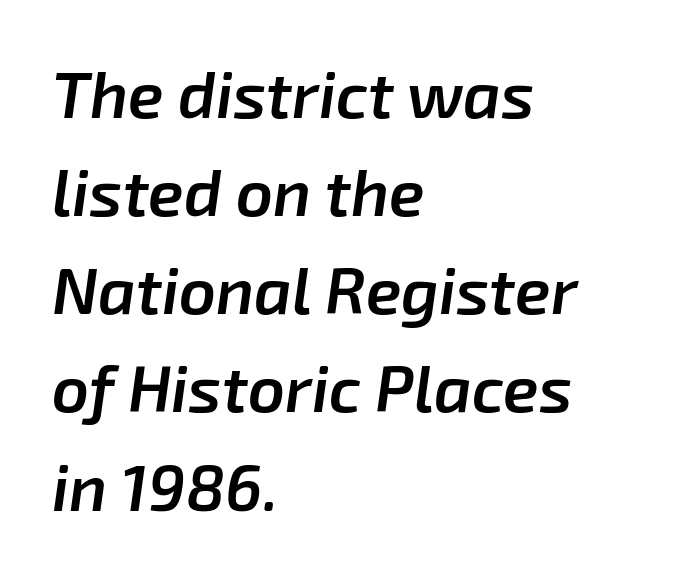
Q: Is the text bold? A: Semi-bold.
Q: Is the text italic (slanted)? A: Yes, it leans right by about 8 degrees.
Q: Is the text underlined? A: No.
Q: How is the paragraph aligned? A: Left-aligned.
Q: Is the spacing between letters normal or unusually wide? A: Normal.
Q: Is the spacing between lines tight, normal or loose? A: Normal.
Q: Width (condensed, normal, or wide)? A: Normal.
Q: Stroke contrast? A: Low.
Q: x-height? A: Medium.
Q: Monospaced? A: No.
